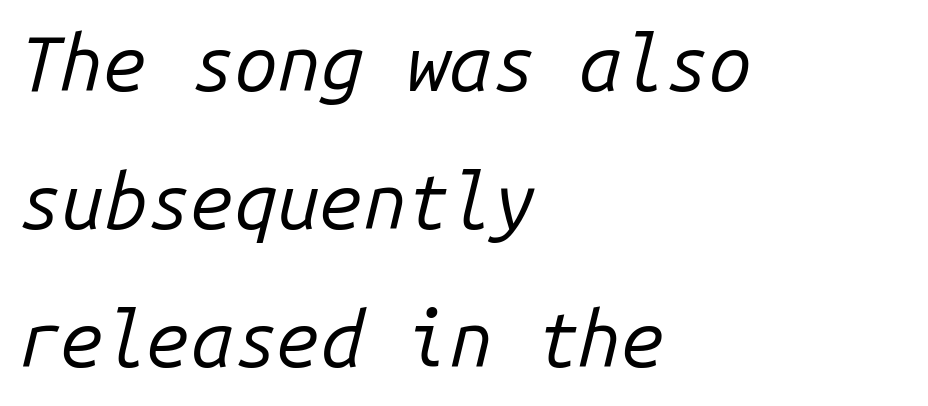
The image shows 77 px regular-weight type, italic (leaning right), monospaced; set left-aligned, line spacing 1.79x, normal letter spacing, not underlined; low stroke contrast and a medium x-height.
